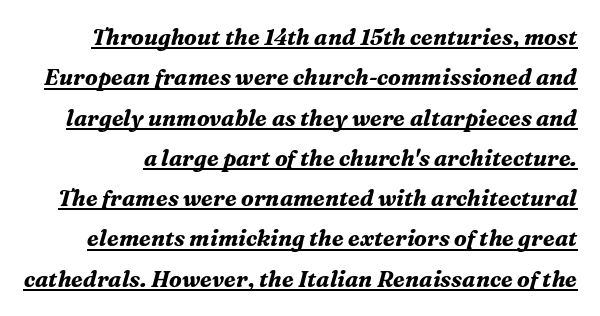
Q: Is the text bold? A: Yes.
Q: Is the text italic (slanted)? A: Yes, it leans right by about 16 degrees.
Q: Is the text underlined? A: Yes.
Q: Is the spacing between letters normal or unusually wide? A: Normal.
